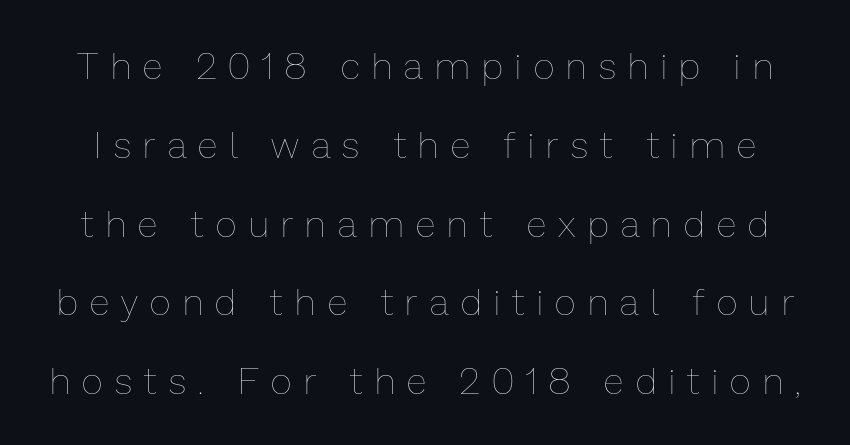
{"italic": "no", "bold": "no", "weight": "thin", "width": "normal", "stroke_contrast": "low", "x_height": "medium", "monospaced": "no", "underline": "no", "line_spacing": "loose", "line_spacing_ratio": 2.13, "letter_spacing": "wide", "letter_spacing_em": 0.34, "glyph_px": 37}
